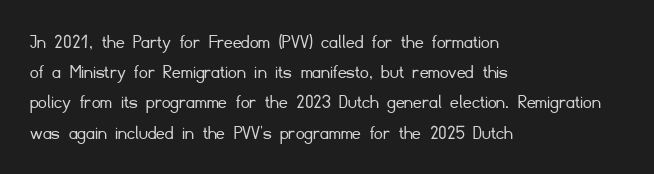
Q: Is the text bold? A: No.
Q: Is the text italic (slanted)? A: No, it is upright.
Q: Is the text underlined? A: No.
Q: How is the paragraph aligned? A: Left-aligned.
Q: Is the spacing between letters normal or unusually wide? A: Normal.
Q: Is the spacing between lines tight, normal or loose? A: Normal.
